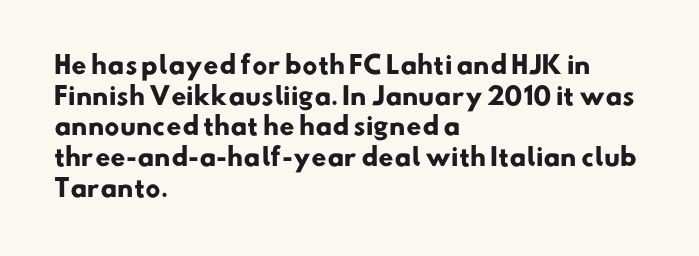
Q: Is the text bold? A: Yes.
Q: Is the text underlined? A: No.
Q: How is the paragraph aligned? A: Left-aligned.
Q: Is the spacing between letters normal or unusually wide? A: Normal.
Q: Is the spacing between lines tight, normal or loose? A: Normal.
